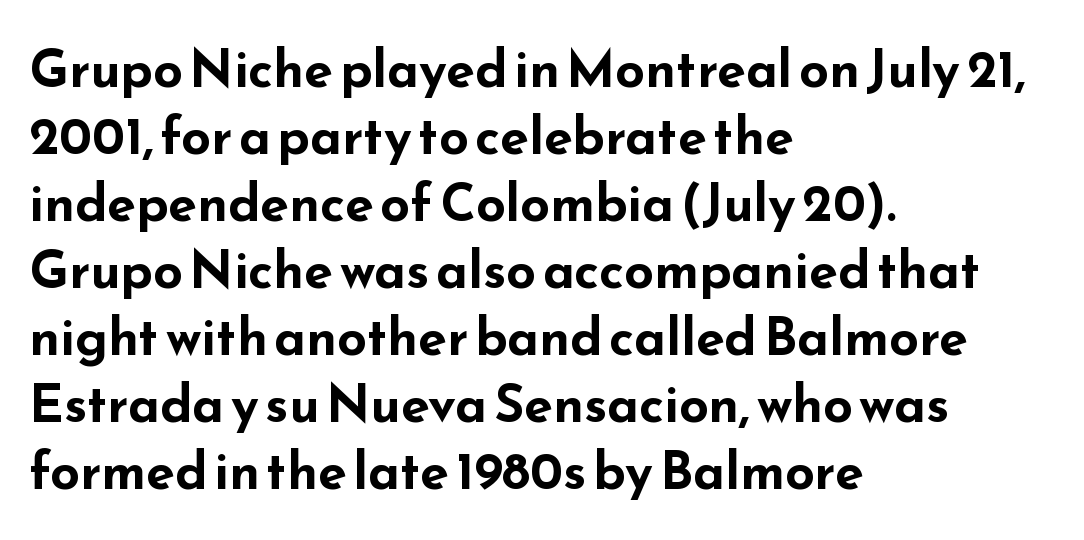
{"serif": "no", "italic": "no", "bold": "yes", "weight": "bold", "width": "wide", "stroke_contrast": "low", "x_height": "small", "monospaced": "no", "underline": "no", "align": "left", "line_spacing": "normal", "line_spacing_ratio": 1.29, "letter_spacing": "normal", "letter_spacing_em": 0.0, "glyph_px": 52}
